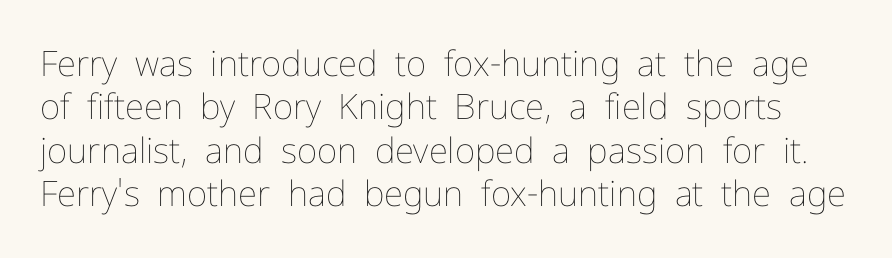
The image shows 35 px thin type, upright; set line spacing 1.24x, normal letter spacing, not underlined; low stroke contrast and a medium x-height.
